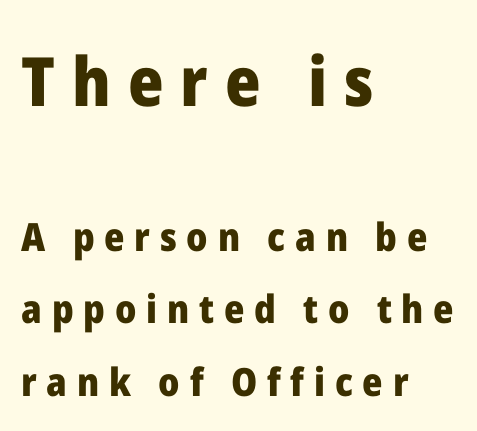
{"serif": "no", "italic": "no", "bold": "yes", "weight": "heavy", "width": "normal", "stroke_contrast": "low", "x_height": "medium", "monospaced": "no", "underline": "no", "align": "left", "line_spacing_ratio": 1.86, "letter_spacing": "wide", "letter_spacing_em": 0.25, "larger_block": "first", "size_ratio": 1.74, "glyph_px": 68}
